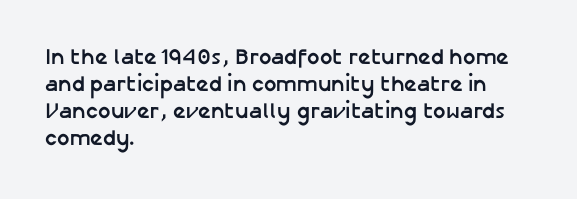
{"italic": "no", "bold": "yes", "underline": "no", "align": "left", "line_spacing_ratio": 1.23, "letter_spacing": "normal", "letter_spacing_em": 0.0, "glyph_px": 22}
